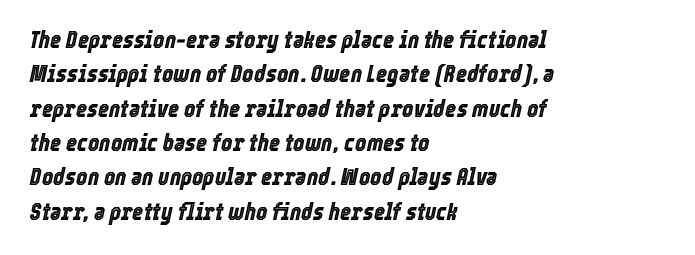
The image shows 24 px text type, italic (leaning right); set left-aligned, normal line spacing (1.43x), normal letter spacing, not underlined.
